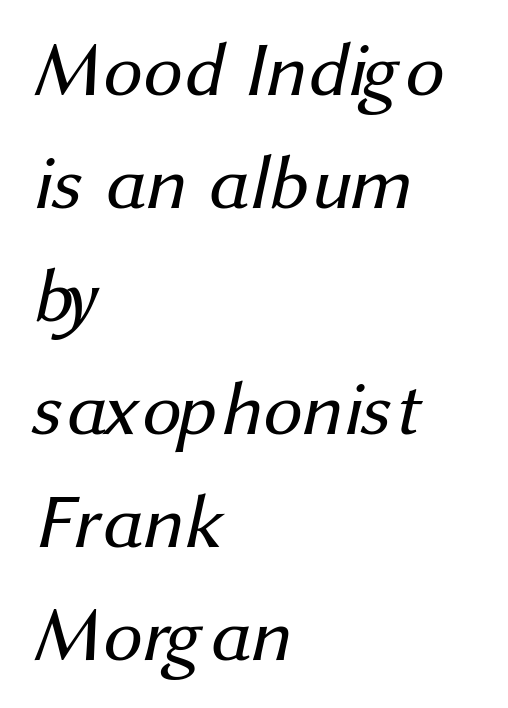
The passage is arranged the way most books set body copy — flush left. The rendering uses a moderate line-height, typical for paragraphs. The face used here is rendered with its standard letterfit. Stroke terminals: plain, sans-serif. Ink coverage per letter is moderate at most.
